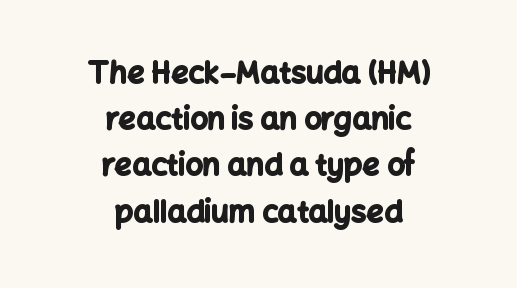
The image shows 30 px bold sans-serif type, upright; set centered, normal line spacing (1.54x), normal letter spacing, not underlined; low stroke contrast and a medium x-height.
